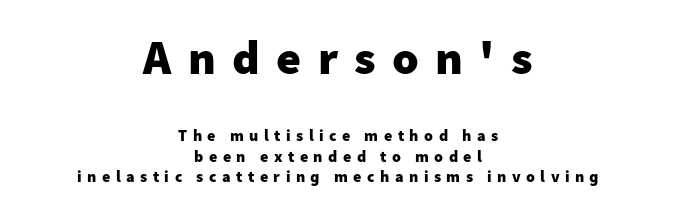
Q: Is the text bold? A: Yes.
Q: Is the text italic (slanted)? A: No, it is upright.
Q: Is the typeface a serif or a sans-serif typeface? A: Sans-serif.
Q: Is the text underlined? A: No.
Q: How is the paragraph aligned? A: Centered.
Q: Is the spacing between letters normal or unusually wide? A: Unusually wide.
Q: Is the spacing between lines tight, normal or loose? A: Normal.
Q: Which block of text is set in a larger size, the first (top) or the second (bottom)? A: The first (top) one.
Q: Width (condensed, normal, or wide)? A: Normal.
Q: Stroke contrast? A: Low.
Q: x-height? A: Medium.
Q: Monospaced? A: No.
